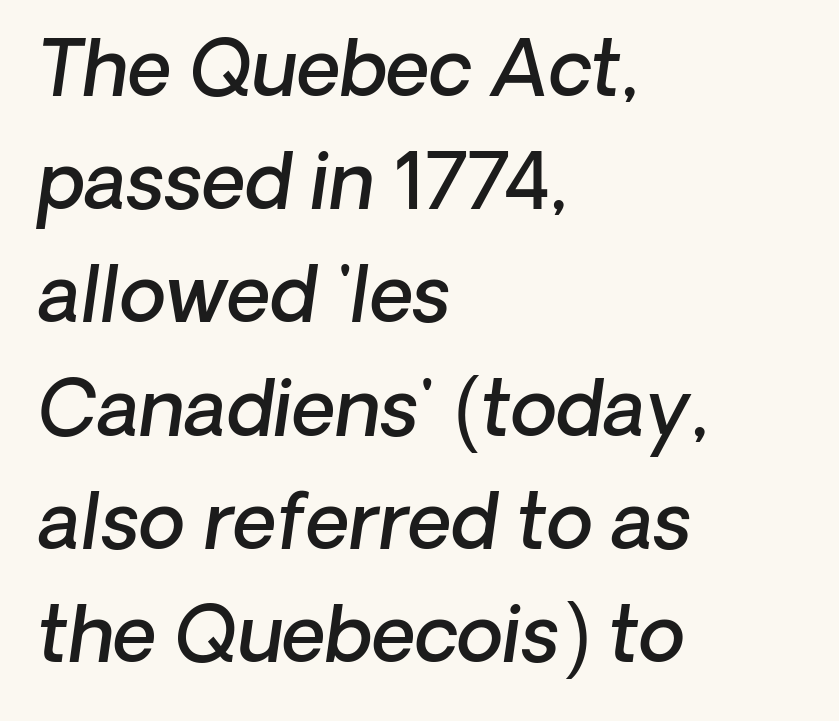
{"serif": "no", "bold": "semi", "weight": "semibold", "width": "normal", "stroke_contrast": "low", "x_height": "medium", "monospaced": "no", "underline": "no", "align": "left", "line_spacing": "normal", "line_spacing_ratio": 1.49, "letter_spacing": "normal", "letter_spacing_em": 0.0, "glyph_px": 76}
